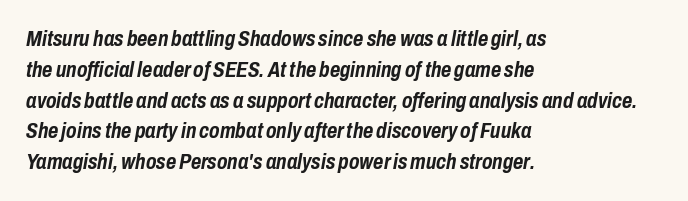
{"italic": "yes", "lean": "right", "slant_degrees": 10, "bold": "yes", "underline": "no", "align": "left", "line_spacing": "normal", "line_spacing_ratio": 1.4, "letter_spacing": "normal", "letter_spacing_em": 0.0, "glyph_px": 22}
